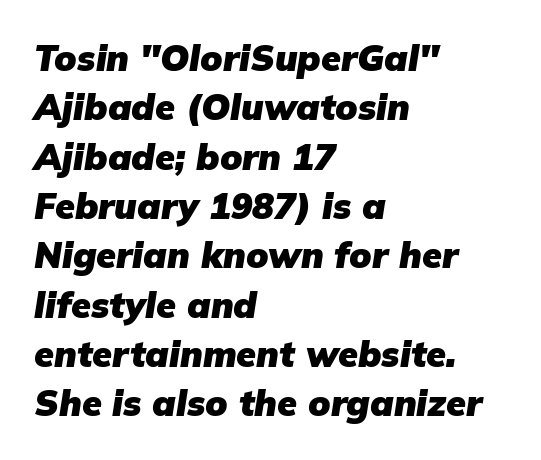
Q: Is the text bold? A: Yes.
Q: Is the text italic (slanted)? A: Yes, it leans right by about 9 degrees.
Q: Is the text underlined? A: No.
Q: How is the paragraph aligned? A: Left-aligned.
Q: Is the spacing between letters normal or unusually wide? A: Normal.
Q: Is the spacing between lines tight, normal or loose? A: Normal.
Q: Width (condensed, normal, or wide)? A: Normal.
Q: Stroke contrast? A: Low.
Q: x-height? A: Medium.
Q: Monospaced? A: No.
